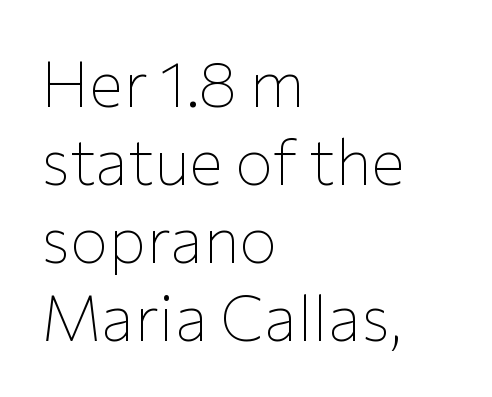
Unlike italic type, these characters show no tilt at all. This rendering employs a face without finishing strokes, i.e., a sans-serif. This rendering leaves character spacing at its baseline value. The characters are drawn with everyday or finer stroke widths. Any mark beneath the type? The region is blank.
